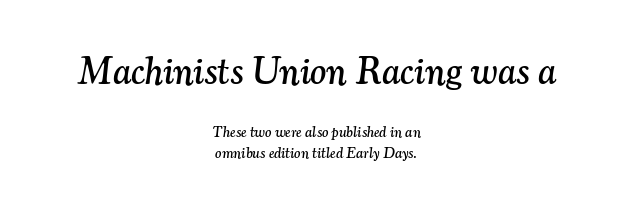
Q: Is the text italic (slanted)? A: Yes, it leans right by about 7 degrees.
Q: Is the typeface a serif or a sans-serif typeface? A: Serif.
Q: Is the text underlined? A: No.
Q: How is the paragraph aligned? A: Centered.
Q: Is the spacing between letters normal or unusually wide? A: Normal.
Q: Is the spacing between lines tight, normal or loose? A: Normal.
Q: Which block of text is set in a larger size, the first (top) or the second (bottom)? A: The first (top) one.
Q: Width (condensed, normal, or wide)? A: Normal.
Q: Stroke contrast? A: Medium.
Q: x-height? A: Small.
Q: Monospaced? A: No.
